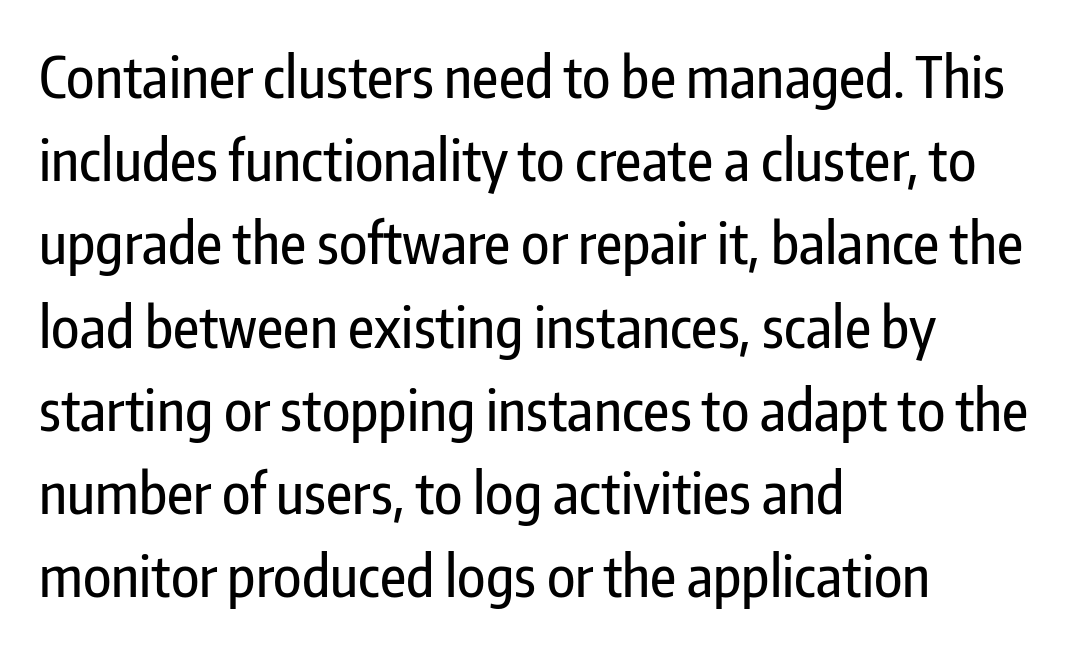
The image shows 57 px condensed sans-serif type, upright; set left-aligned, normal line spacing (1.46x), normal letter spacing, not underlined; low stroke contrast and a medium x-height.
